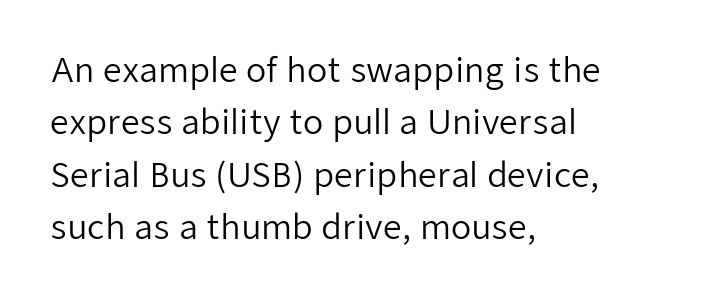
{"serif": "no", "italic": "no", "bold": "no", "weight": "regular", "width": "normal", "stroke_contrast": "low", "x_height": "medium", "monospaced": "no", "underline": "no", "align": "left", "line_spacing": "normal", "line_spacing_ratio": 1.59, "letter_spacing": "normal", "letter_spacing_em": 0.0, "glyph_px": 33}
